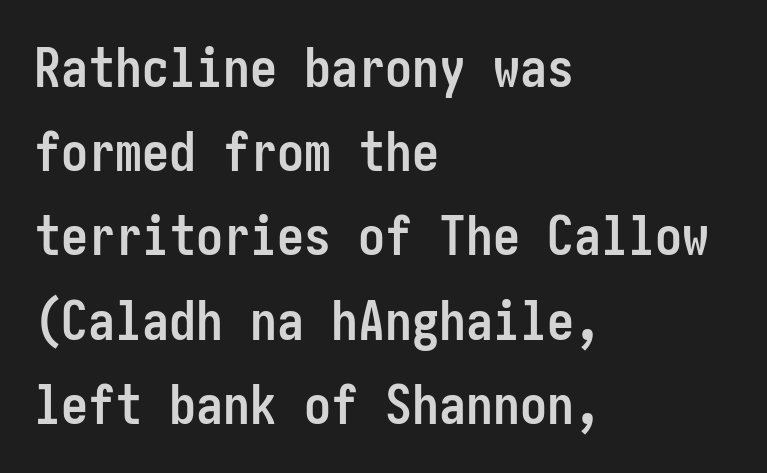
{"serif": "no", "italic": "no", "bold": "yes", "weight": "semibold", "width": "condensed", "stroke_contrast": "low", "x_height": "medium", "underline": "no", "align": "left", "line_spacing": "normal", "line_spacing_ratio": 1.56, "letter_spacing": "normal", "letter_spacing_em": 0.0, "glyph_px": 54}
